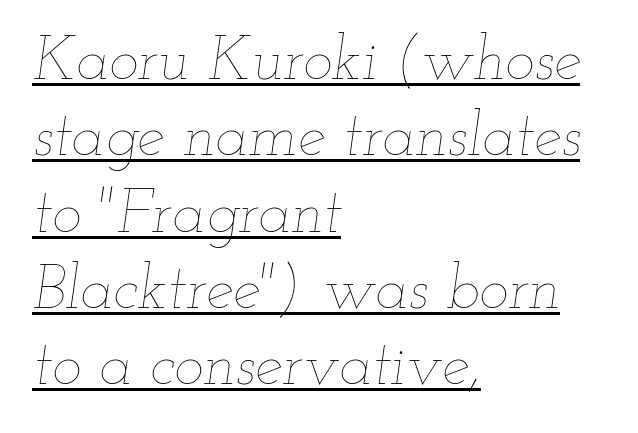
Q: Is the text bold? A: No.
Q: Is the text italic (slanted)? A: Yes, it leans right by about 12 degrees.
Q: Is the text underlined? A: Yes.
Q: How is the paragraph aligned? A: Left-aligned.
Q: Is the spacing between letters normal or unusually wide? A: Normal.
Q: Width (condensed, normal, or wide)? A: Wide.
Q: Stroke contrast? A: Low.
Q: x-height? A: Small.
Q: Monospaced? A: No.
